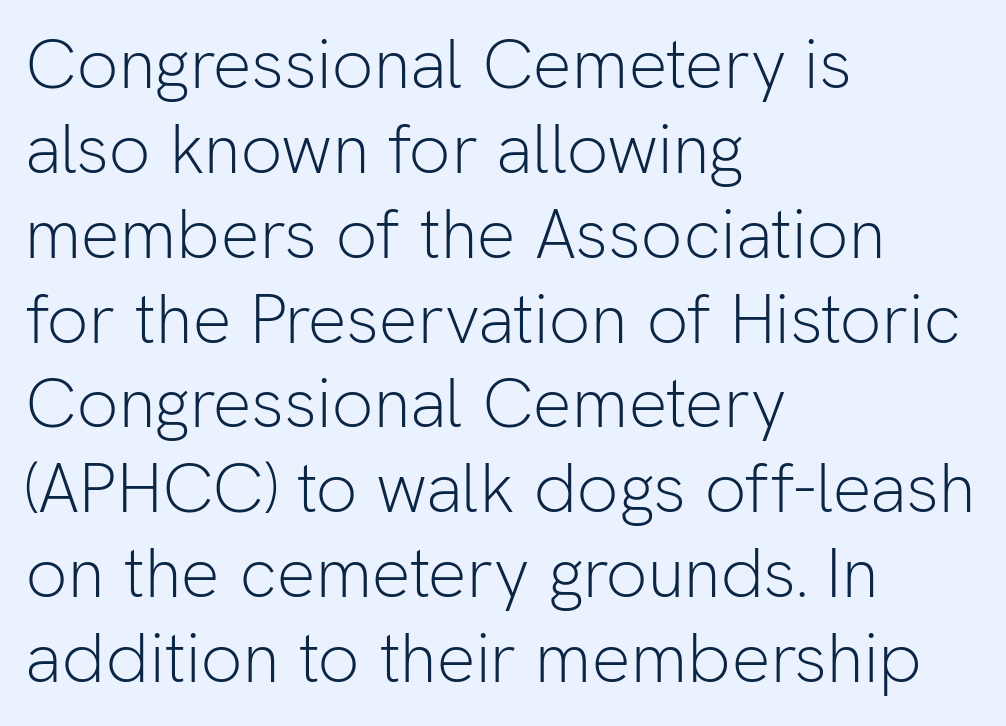
The glyphs in this specimen are sans serif. These lines are rendered in a variable-pitch font. Notice how the stems are strictly vertical — no italics here. Inter-character spacing is left at the font's built-in metrics.
